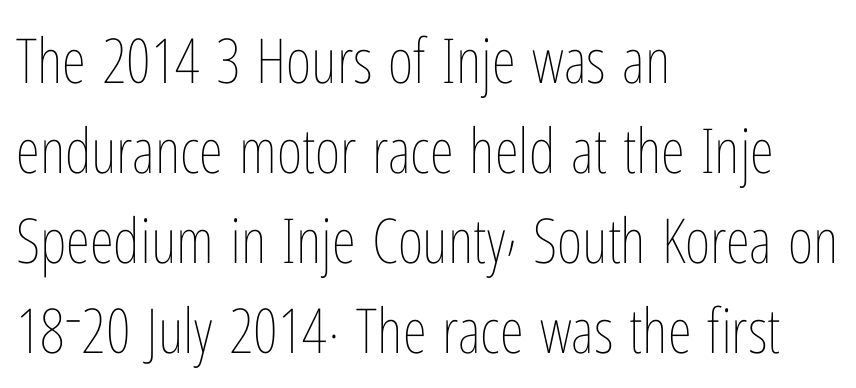
Q: Is the text bold? A: No.
Q: Is the text italic (slanted)? A: No, it is upright.
Q: Is the text underlined? A: No.
Q: How is the paragraph aligned? A: Left-aligned.
Q: Is the spacing between letters normal or unusually wide? A: Normal.
Q: Is the spacing between lines tight, normal or loose? A: Normal.
Q: Width (condensed, normal, or wide)? A: Condensed.
Q: Stroke contrast? A: Low.
Q: x-height? A: Medium.
Q: Monospaced? A: No.
